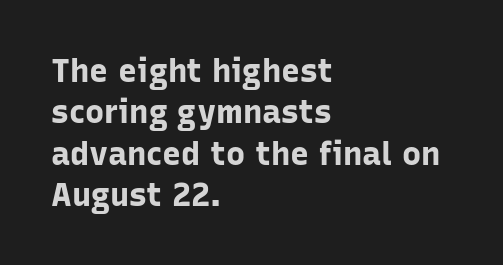
Q: Is the text bold? A: Yes.
Q: Is the text italic (slanted)? A: No, it is upright.
Q: Is the typeface a serif or a sans-serif typeface? A: Sans-serif.
Q: Is the text underlined? A: No.
Q: How is the paragraph aligned? A: Left-aligned.
Q: Is the spacing between letters normal or unusually wide? A: Normal.
Q: Is the spacing between lines tight, normal or loose? A: Normal.
Q: Width (condensed, normal, or wide)? A: Normal.
Q: Stroke contrast? A: Low.
Q: x-height? A: Medium.
Q: Monospaced? A: No.
